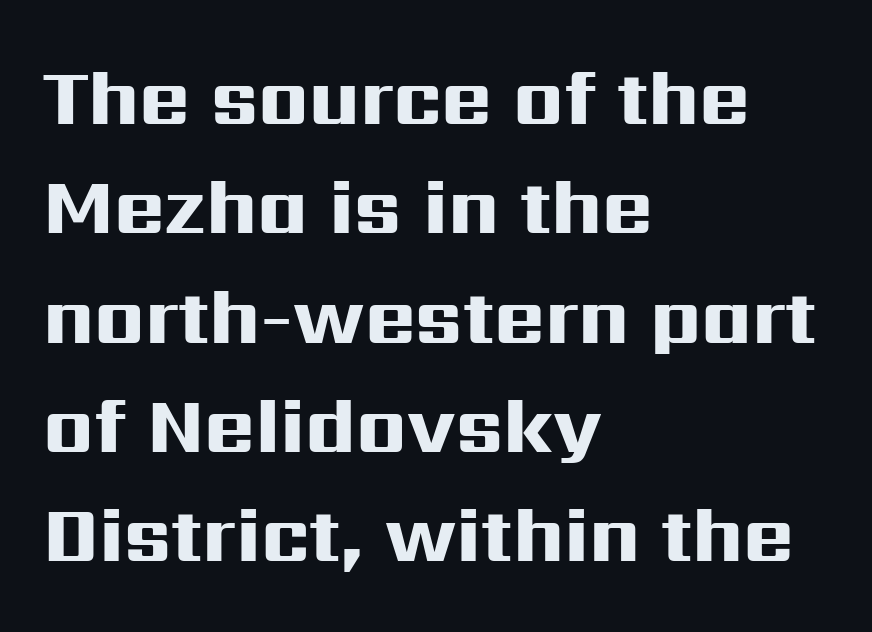
Q: Is the text bold? A: Yes.
Q: Is the text italic (slanted)? A: No, it is upright.
Q: Is the typeface a serif or a sans-serif typeface? A: Sans-serif.
Q: Is the text underlined? A: No.
Q: How is the paragraph aligned? A: Left-aligned.
Q: Is the spacing between letters normal or unusually wide? A: Normal.
Q: Is the spacing between lines tight, normal or loose? A: Normal.
Q: Width (condensed, normal, or wide)? A: Wide.
Q: Stroke contrast? A: High.
Q: x-height? A: Medium.
Q: Monospaced? A: No.
